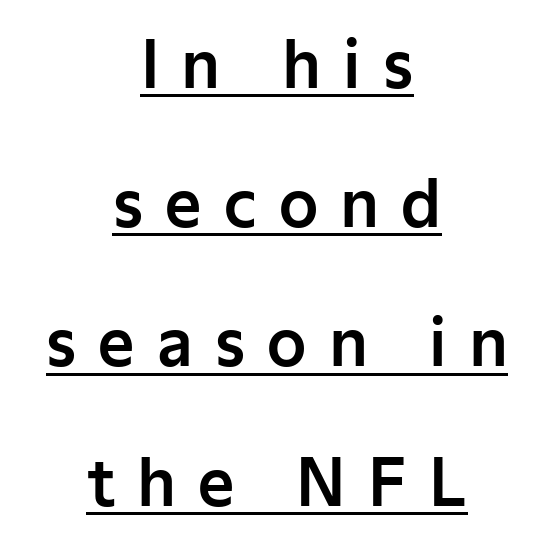
{"serif": "no", "italic": "no", "width": "normal", "stroke_contrast": "low", "x_height": "medium", "monospaced": "no", "underline": "yes", "align": "center", "line_spacing": "loose", "line_spacing_ratio": 2.21, "letter_spacing": "wide", "letter_spacing_em": 0.35, "glyph_px": 63}
